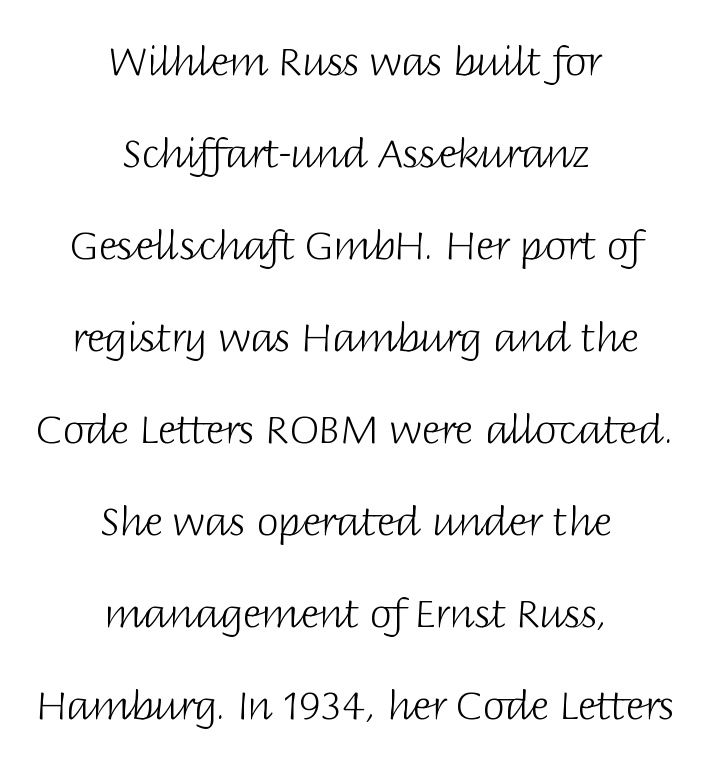
{"serif": "no", "italic": "no", "bold": "no", "weight": "light", "width": "normal", "stroke_contrast": "low", "x_height": "large", "monospaced": "no", "underline": "no", "align": "center", "line_spacing": "loose", "line_spacing_ratio": 2.3, "letter_spacing": "normal", "letter_spacing_em": 0.0, "glyph_px": 40}
